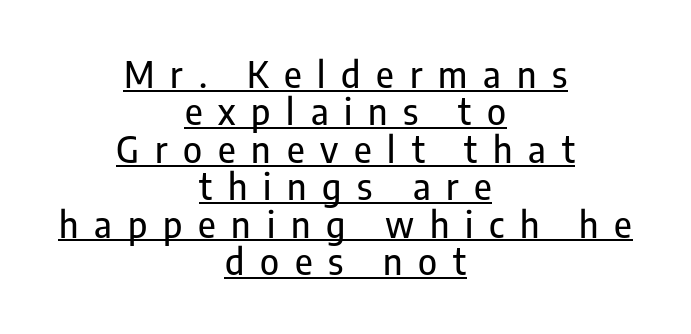
Ordinary non-slanted type is in use. Whoever set this chose condensed vertical rhythm over breathing room. Each line is balanced around a shared central axis. Each word looks stretched out because of the extra space between its letters. Spacing verdict: proportional, widths tailored to each character. Looks like someone drew a line under every word here.
